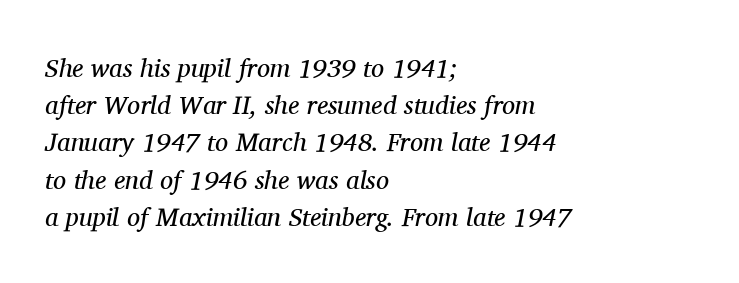
Q: Is the text bold? A: No.
Q: Is the text italic (slanted)? A: Yes, it leans right by about 11 degrees.
Q: Is the text underlined? A: No.
Q: How is the paragraph aligned? A: Left-aligned.
Q: Is the spacing between letters normal or unusually wide? A: Normal.
Q: Is the spacing between lines tight, normal or loose? A: Normal.
